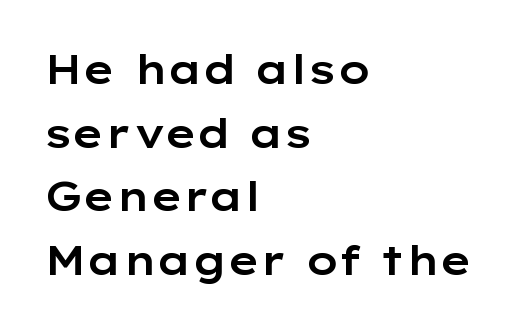
The image shows 40 px wide sans-serif type, upright; set left-aligned, normal line spacing (1.59x), normal letter spacing, not underlined; low stroke contrast and a medium x-height.
